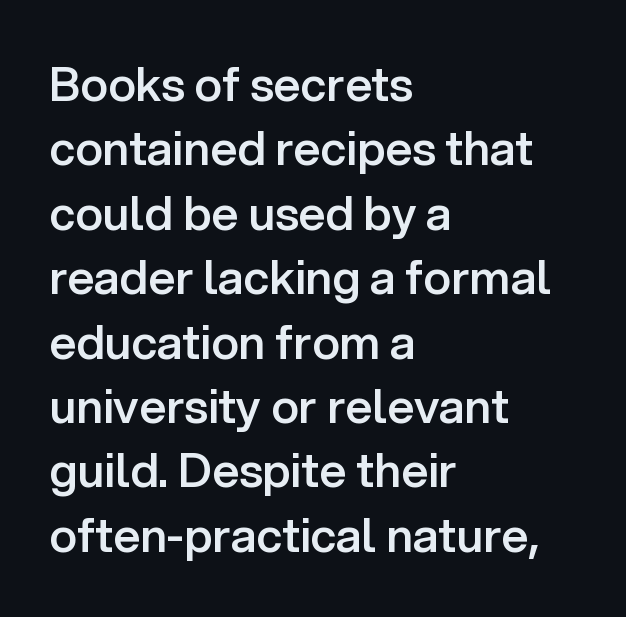
{"serif": "no", "italic": "no", "bold": "semi", "weight": "semibold", "width": "normal", "stroke_contrast": "low", "x_height": "medium", "monospaced": "no", "underline": "no", "align": "left", "line_spacing": "normal", "line_spacing_ratio": 1.37, "letter_spacing": "normal", "letter_spacing_em": 0.0, "glyph_px": 47}
